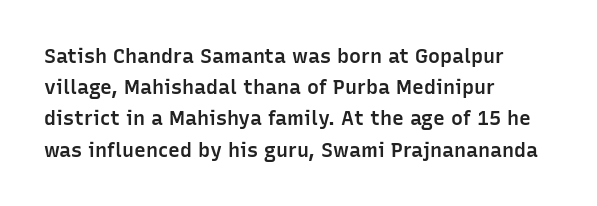
{"italic": "no", "bold": "semi", "underline": "no", "align": "left", "line_spacing": "normal", "line_spacing_ratio": 1.56, "letter_spacing": "normal", "letter_spacing_em": 0.0, "glyph_px": 20}
